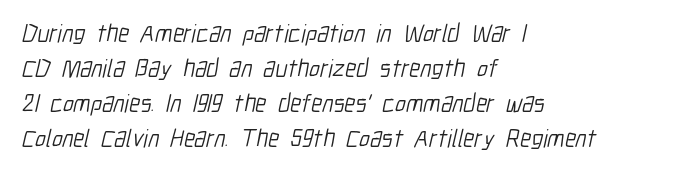
Clear beneath every line of the passage. The font is comparable to plain body text, perhaps lighter. If you drew a ruler down the left edge, every line would touch it. In terms of leading, this rendering sits right in the middle. Students, note that the glyphs here touch the page at normal intervals.
